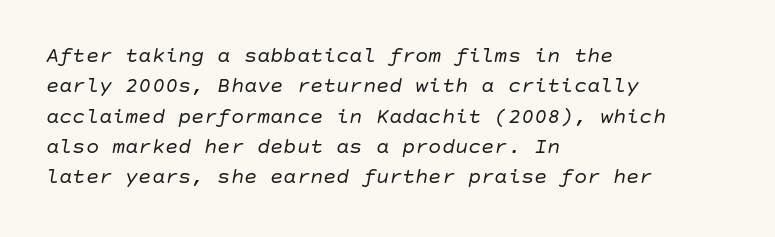
No chunkiness to these letters — they're not bold. Notice how the passage keeps a crisp vertical edge on the left only. Does the lettering tilt? It does — this is italic. Students, observe: this is what conventionally led text looks like. Here the glyphs are tracked normally, forming tight word shapes.
